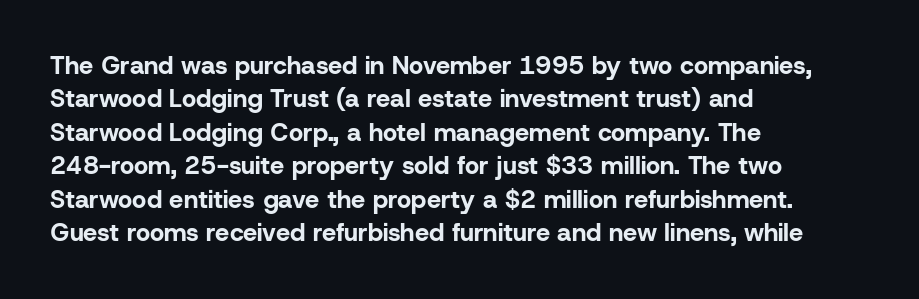
Notice how the passage keeps a crisp vertical edge on the left only. Ordinary non-slanted type is in use. This sample uses plain, unmodified letter spacing. Strong, thick strokes mark this as bold type. Normally led — the rows are evenly, conventionally spaced.
